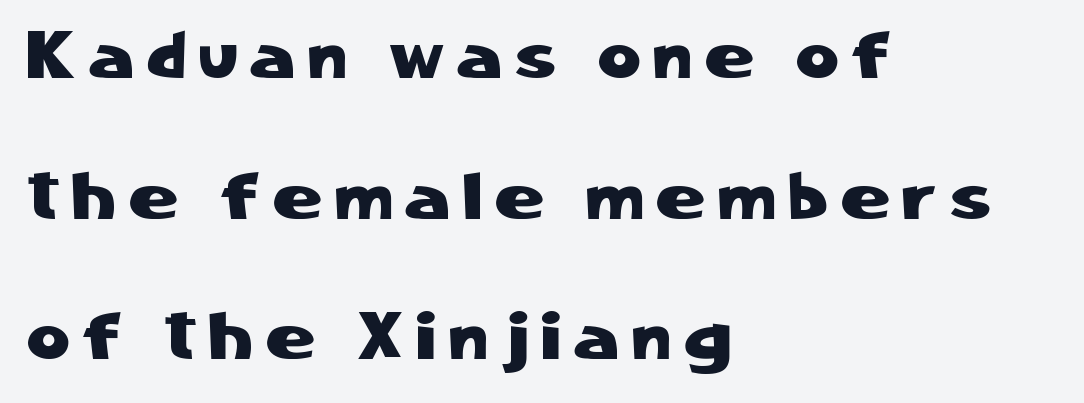
Quick note: underline off. Horizontal alignment here is leftward, the default for most running prose. Tracking value appears strongly positive — letters spread wide. Do the letters lean? They stand straight.
